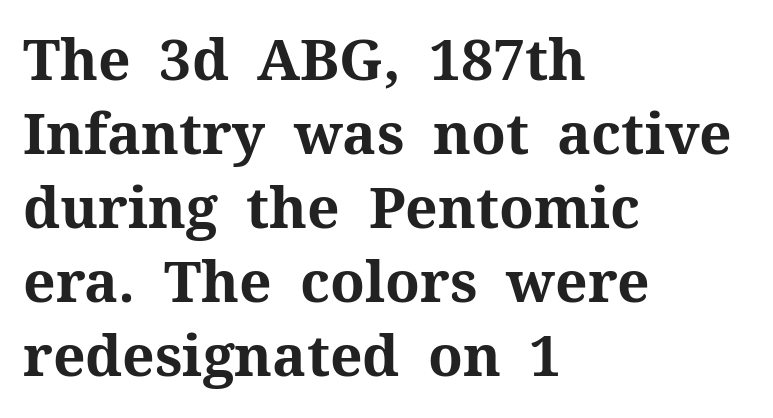
The face used here is proportionally spaced, like ordinary book or web type. Yep, those are serifs on the letters. The lettering holds an erect, upright posture throughout. Notice how thick the strokes are: this is what a full bold looks like.
